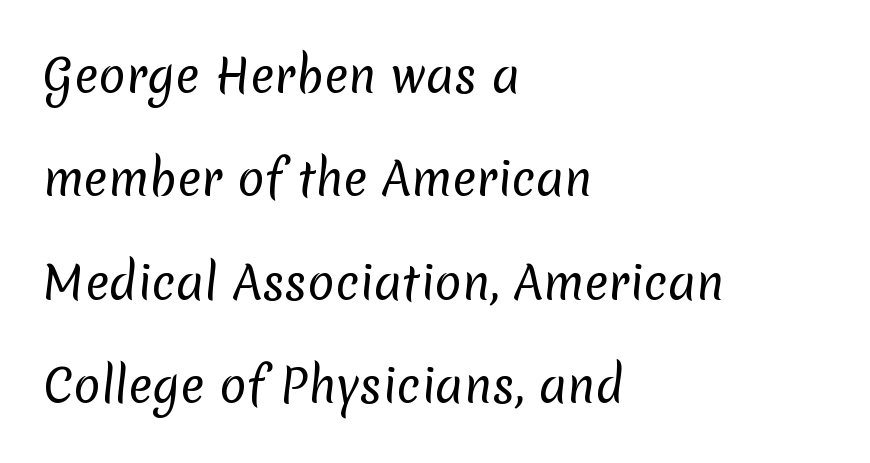
The image shows 45 px regular-weight sans-serif type; set left-aligned, loose line spacing (2.3x), normal letter spacing, not underlined; low stroke contrast and a medium x-height.
